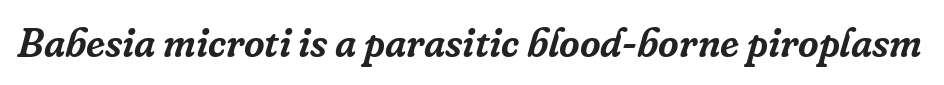
{"serif": "yes", "italic": "yes", "lean": "right", "slant_degrees": 16, "width": "normal", "stroke_contrast": "low", "x_height": "medium", "monospaced": "no", "underline": "no", "letter_spacing": "normal", "letter_spacing_em": 0.0, "glyph_px": 40}
